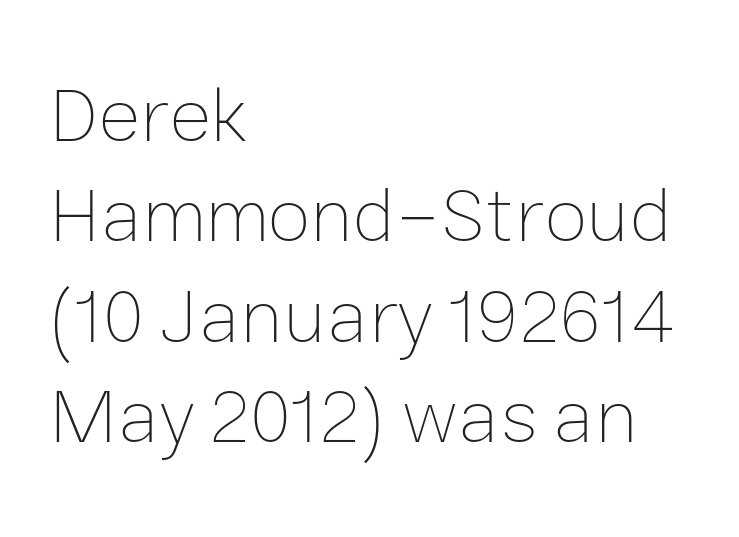
The rendering keeps characters at their native spacing. This sample has the flowing, uneven cadence of proportional lettering. The space between consecutive lines is moderate. Letters have the restrained weight of plain body copy at most. Italic? Not at all — the glyphs are vertical. Glance below the letters and you will spot only blank space.
